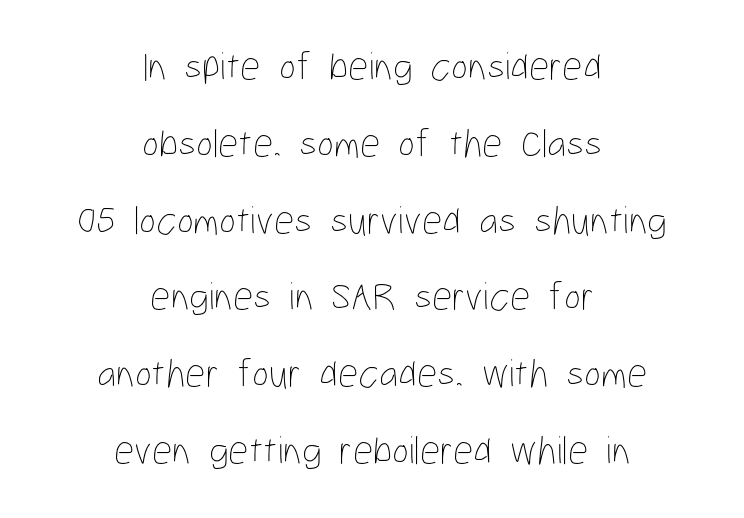
Q: Is the text bold? A: No.
Q: Is the text italic (slanted)? A: No, it is upright.
Q: Is the text underlined? A: No.
Q: How is the paragraph aligned? A: Centered.
Q: Is the spacing between letters normal or unusually wide? A: Normal.
Q: Is the spacing between lines tight, normal or loose? A: Loose.
Q: Width (condensed, normal, or wide)? A: Condensed.
Q: Stroke contrast? A: Low.
Q: x-height? A: Medium.
Q: Monospaced? A: No.
